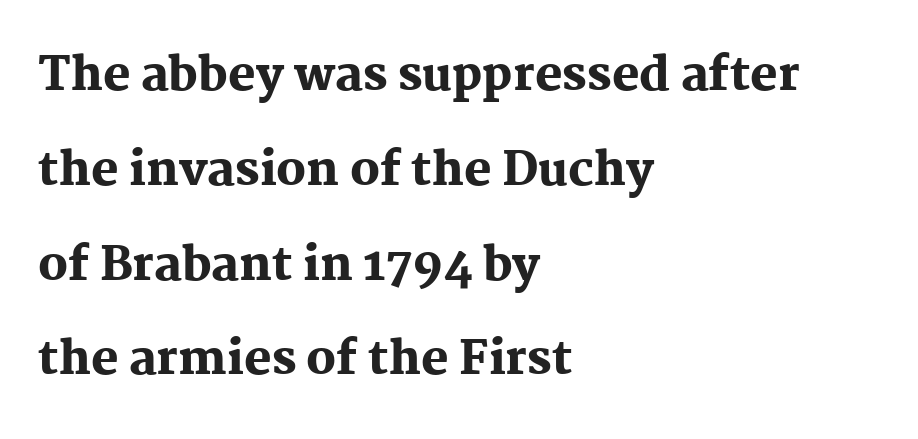
Q: Is the text bold? A: Yes.
Q: Is the text italic (slanted)? A: No, it is upright.
Q: Is the typeface a serif or a sans-serif typeface? A: Serif.
Q: Is the text underlined? A: No.
Q: How is the paragraph aligned? A: Left-aligned.
Q: Is the spacing between letters normal or unusually wide? A: Normal.
Q: Is the spacing between lines tight, normal or loose? A: Loose.
Q: Width (condensed, normal, or wide)? A: Normal.
Q: Stroke contrast? A: Medium.
Q: x-height? A: Medium.
Q: Monospaced? A: No.
